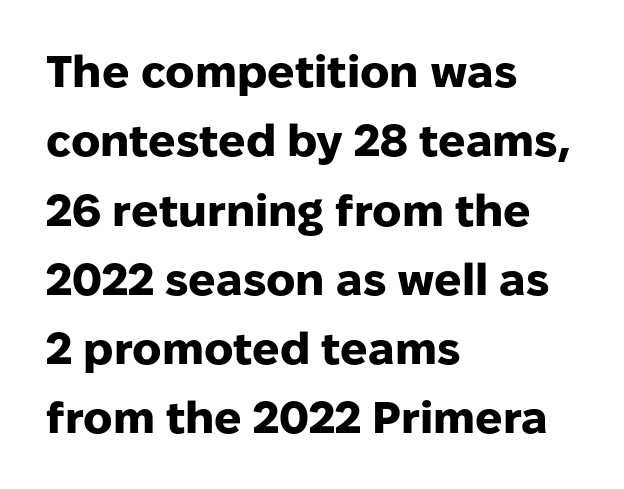
Note: no serifs on the glyphs. The gaps between neighbouring characters are ordinary and unremarkable. Do the characters align in a grid? No, the font is proportional. Alignment: flush left. How would I describe the line gaps? Plain and ordinary. The space beneath each line is pristine and unruled.
